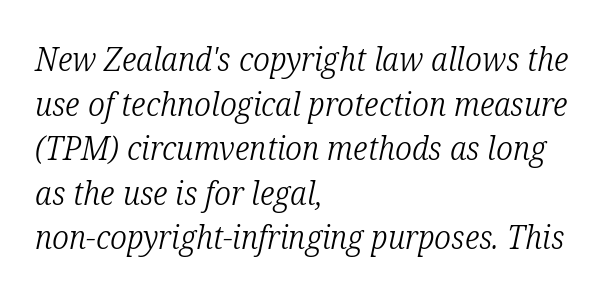
Stroke terminals: seriffed. Letter spacing: default. This rendering features lettering with no underline. Reading down the block, your eye returns to a fixed left position each line.
